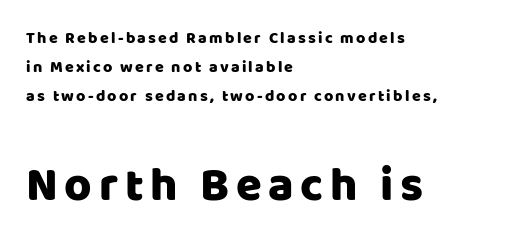
{"serif": "no", "italic": "no", "width": "normal", "stroke_contrast": "low", "x_height": "large", "monospaced": "no", "underline": "no", "align": "left", "line_spacing_ratio": 1.81, "larger_block": "second", "size_ratio": 2.94, "glyph_px": 47}
